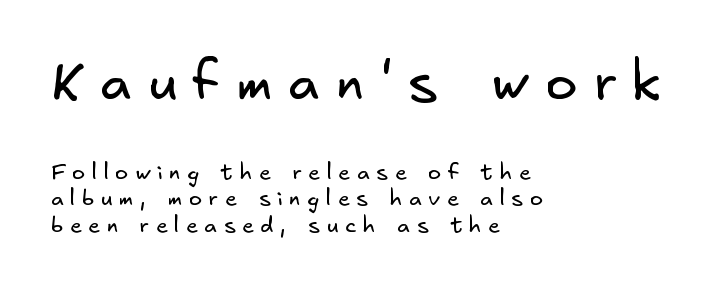
Does the copy run flush right? No — it runs flush left. Weight: not bold — regular or lighter. Just letters on the line, the space beneath them empty. Look at the bottom of the vertical strokes: they stop flat, with no serifs. Caption: upper text group enlarged, lower text group reduced. Does extra space separate the letters? Yes, quite a lot of it.
